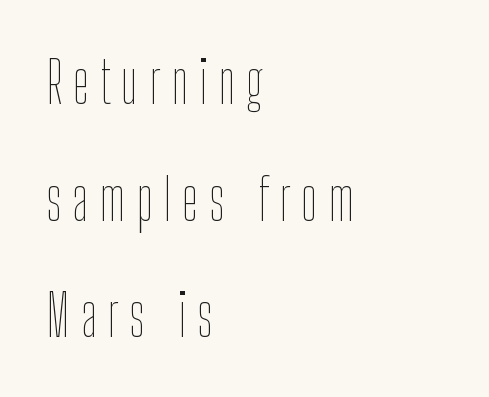
{"italic": "no", "bold": "no", "weight": "thin", "width": "condensed", "stroke_contrast": "low", "x_height": "medium", "monospaced": "no", "underline": "no", "align": "left", "line_spacing": "loose", "line_spacing_ratio": 2.01, "glyph_px": 58}
